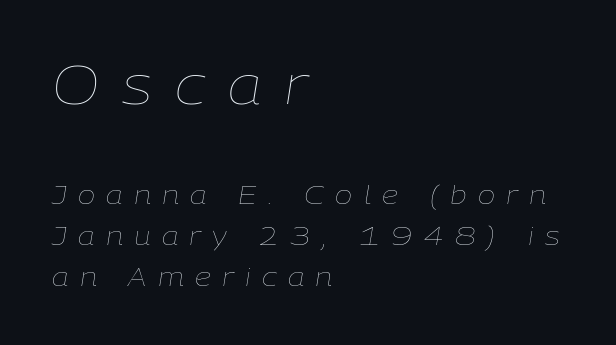
{"italic": "yes", "lean": "right", "slant_degrees": 9, "bold": "no", "weight": "thin", "width": "normal", "stroke_contrast": "low", "x_height": "medium", "monospaced": "no", "underline": "no", "align": "left", "line_spacing": "normal", "line_spacing_ratio": 1.58, "letter_spacing": "wide", "letter_spacing_em": 0.43, "larger_block": "first", "size_ratio": 2.04, "glyph_px": 53}
